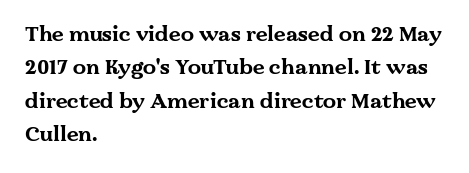
The lines sit at an ordinary, default distance from one another. Bare-footed words on every line. The rendering uses a bold face; every stroke is thick and dark. Posture: upright roman.
